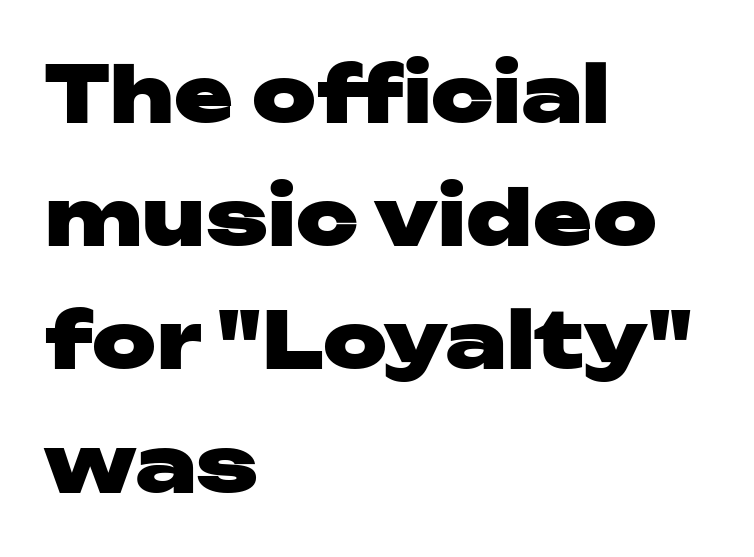
The image shows 79 px heavy, wide sans-serif type, upright; set left-aligned, normal line spacing (1.56x), normal letter spacing, not underlined; low stroke contrast and a medium x-height.
